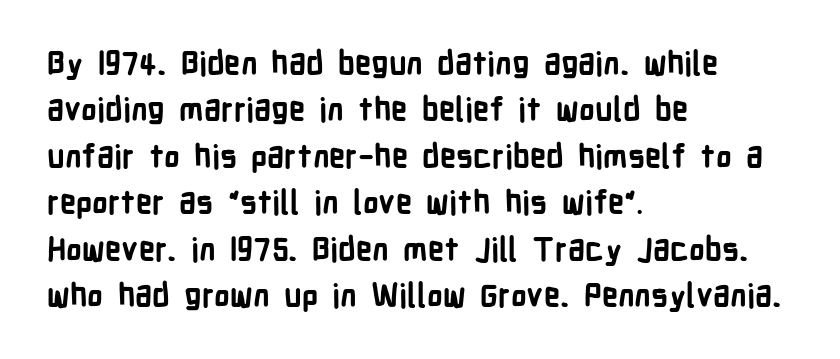
All the whitespace from short lines collects on the right. Unmarked baselines from the first word to the last. Do the characters align in a grid? No, the font is proportional. You could call the tracking neutral — neither tight nor loose. Weight: bold. The line-height multiplier appears to be the usual default.
